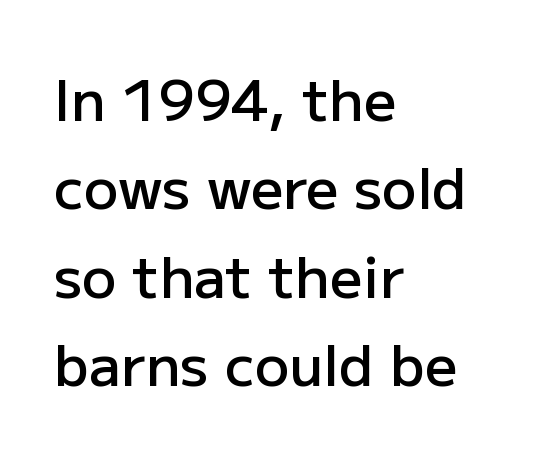
{"serif": "no", "italic": "no", "bold": "semi", "weight": "semibold", "width": "normal", "stroke_contrast": "low", "x_height": "medium", "monospaced": "no", "underline": "no", "align": "left", "line_spacing": "normal", "line_spacing_ratio": 1.55, "letter_spacing": "normal", "letter_spacing_em": 0.0, "glyph_px": 57}
